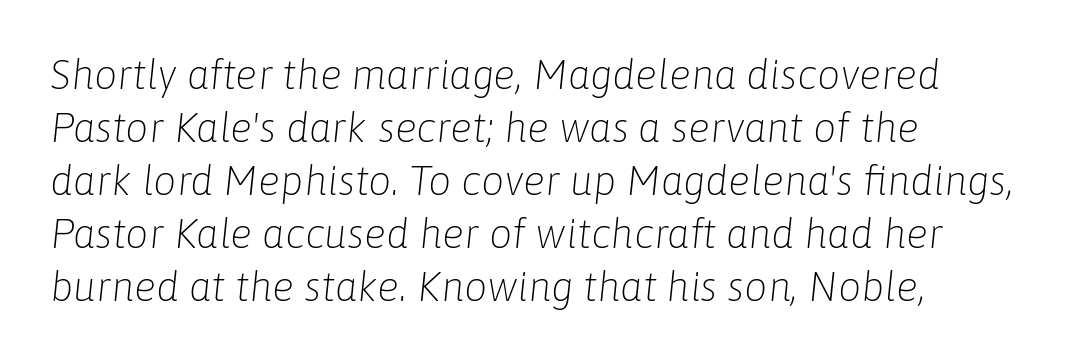
Would a proofreader flag this as italicized? Yes. Baseline-to-baseline distance is the conventional proportion of letter height. Just letters on the line, the space beneath them empty. This sample has the flowing, uneven cadence of proportional lettering.
